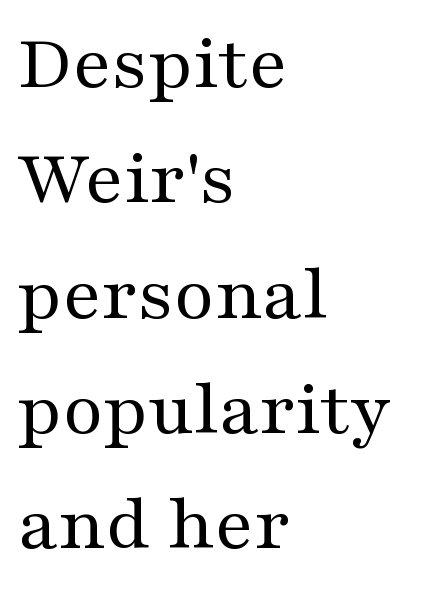
Q: Is the text bold? A: No.
Q: Is the text italic (slanted)? A: No, it is upright.
Q: Is the typeface a serif or a sans-serif typeface? A: Serif.
Q: Is the text underlined? A: No.
Q: How is the paragraph aligned? A: Left-aligned.
Q: Is the spacing between letters normal or unusually wide? A: Normal.
Q: Is the spacing between lines tight, normal or loose? A: Normal.
Q: Width (condensed, normal, or wide)? A: Wide.
Q: Stroke contrast? A: Medium.
Q: x-height? A: Medium.
Q: Monospaced? A: No.
